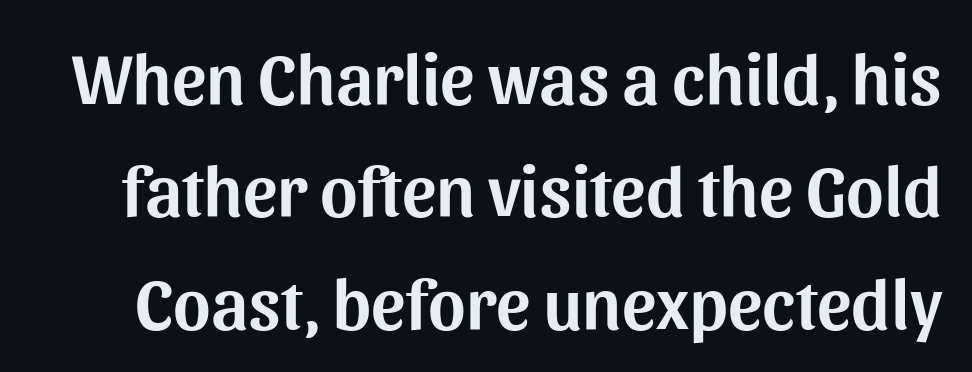
Q: Is the text italic (slanted)? A: No, it is upright.
Q: Is the typeface a serif or a sans-serif typeface? A: Sans-serif.
Q: Is the text underlined? A: No.
Q: Is the spacing between letters normal or unusually wide? A: Normal.
Q: Is the spacing between lines tight, normal or loose? A: Normal.
Q: Width (condensed, normal, or wide)? A: Normal.
Q: Stroke contrast? A: Medium.
Q: x-height? A: Medium.
Q: Monospaced? A: No.
